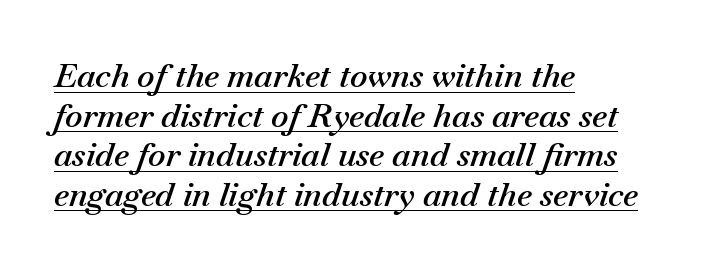
The image shows 33 px semibold type, italic (leaning right); set left-aligned, line spacing 1.2x, normal letter spacing, underlined; medium stroke contrast and a small x-height.
